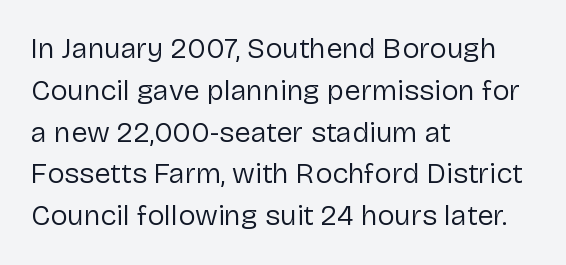
{"serif": "no", "italic": "no", "bold": "no", "weight": "regular", "width": "normal", "stroke_contrast": "low", "x_height": "medium", "monospaced": "no", "underline": "no", "align": "left", "line_spacing": "normal", "line_spacing_ratio": 1.44, "letter_spacing": "normal", "letter_spacing_em": 0.0, "glyph_px": 29}
